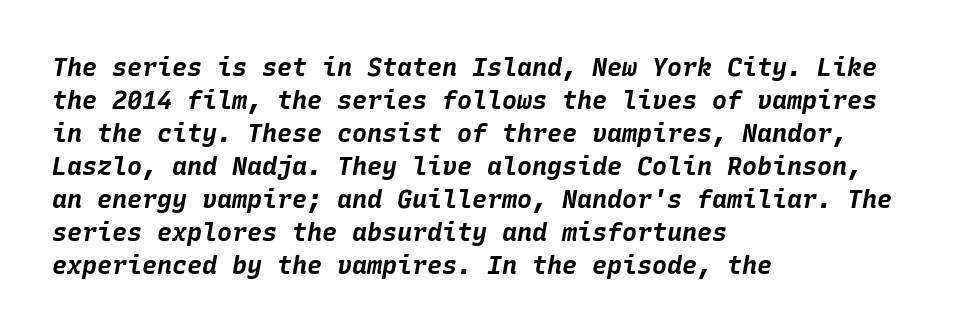
{"italic": "yes", "lean": "right", "slant_degrees": 10, "bold": "yes", "underline": "no", "align": "left", "line_spacing": "normal", "line_spacing_ratio": 1.32, "letter_spacing": "normal", "letter_spacing_em": 0.0, "glyph_px": 25}
